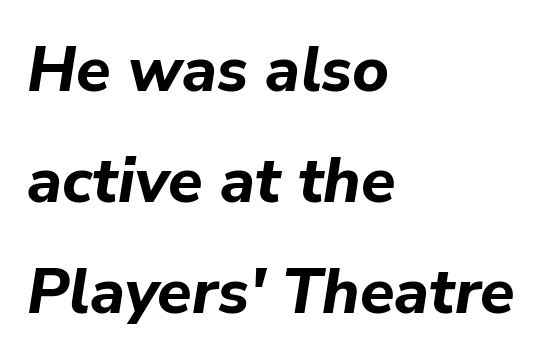
Caption: bold face, heavy strokes. Style check: oblique. Notice how the passage keeps a crisp vertical edge on the left only. Each letter keeps its own natural width here, so spacing adapts to shape. Short note: letters normally spaced. Beneath every word, the page is bare.
